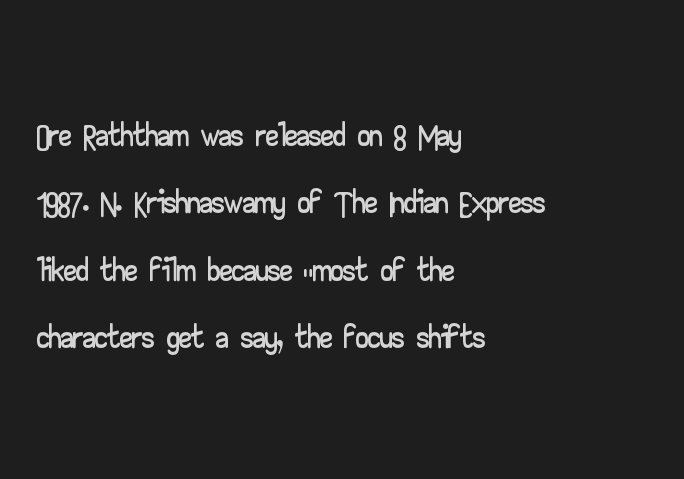
Q: Is the text italic (slanted)? A: No, it is upright.
Q: Is the typeface a serif or a sans-serif typeface? A: Sans-serif.
Q: Is the text underlined? A: No.
Q: How is the paragraph aligned? A: Left-aligned.
Q: Is the spacing between letters normal or unusually wide? A: Normal.
Q: Is the spacing between lines tight, normal or loose? A: Normal.
Q: Width (condensed, normal, or wide)? A: Wide.
Q: Stroke contrast? A: Low.
Q: x-height? A: Small.
Q: Monospaced? A: No.
